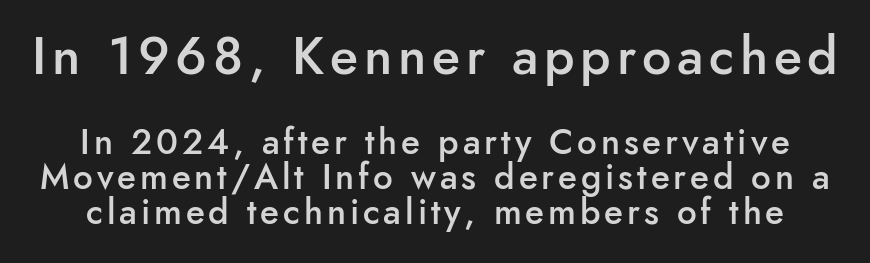
{"serif": "no", "italic": "no", "bold": "semi", "weight": "semibold", "width": "normal", "stroke_contrast": "low", "x_height": "small", "monospaced": "no", "underline": "no", "line_spacing": "tight", "line_spacing_ratio": 1.0, "larger_block": "first", "size_ratio": 1.49, "glyph_px": 52}
